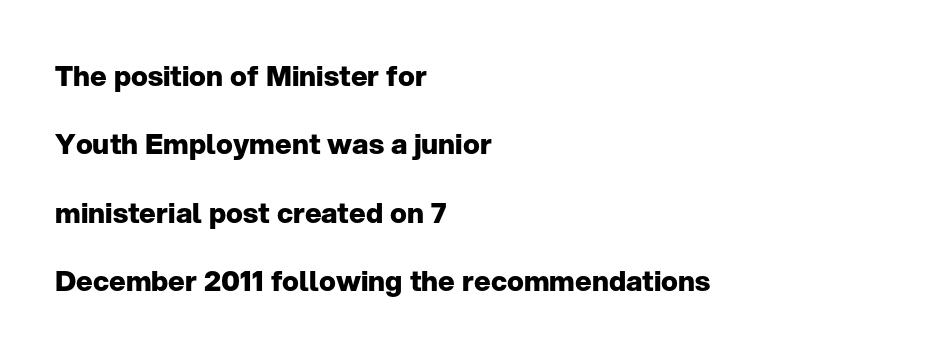
The image shows 28 px heavy sans-serif type, upright; set left-aligned, loose line spacing (2.44x), normal letter spacing, not underlined; low stroke contrast and a medium x-height.
